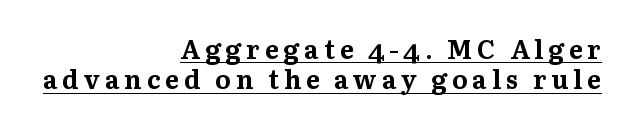
The image shows 26 px bold type, upright; set right-aligned, line spacing 1.16x, underlined.
